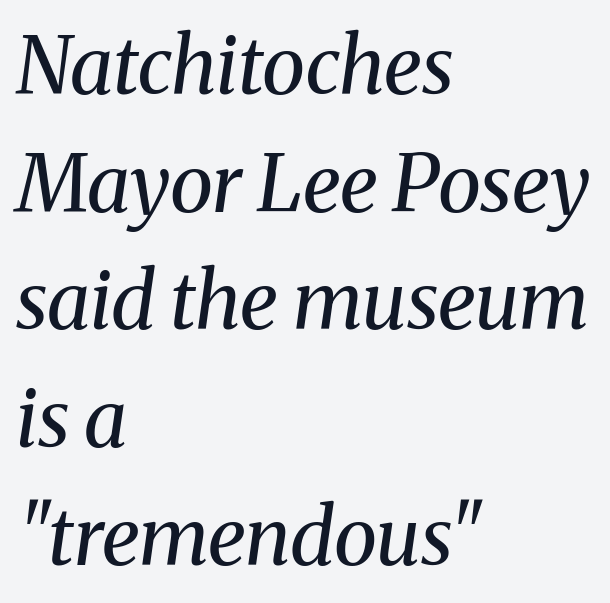
Q: Is the text bold? A: No.
Q: Is the text italic (slanted)? A: Yes, it leans right by about 8 degrees.
Q: Is the typeface a serif or a sans-serif typeface? A: Serif.
Q: Is the text underlined? A: No.
Q: How is the paragraph aligned? A: Left-aligned.
Q: Is the spacing between letters normal or unusually wide? A: Normal.
Q: Is the spacing between lines tight, normal or loose? A: Normal.
Q: Width (condensed, normal, or wide)? A: Normal.
Q: Stroke contrast? A: Medium.
Q: x-height? A: Medium.
Q: Monospaced? A: No.
